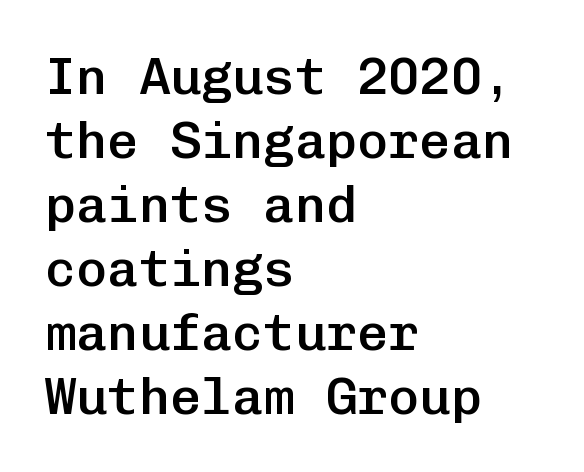
{"serif": "no", "italic": "no", "bold": "semi", "weight": "semibold", "width": "normal", "stroke_contrast": "low", "x_height": "medium", "monospaced": "yes", "underline": "no", "align": "left", "line_spacing_ratio": 1.23, "letter_spacing": "normal", "letter_spacing_em": 0.0, "glyph_px": 52}
